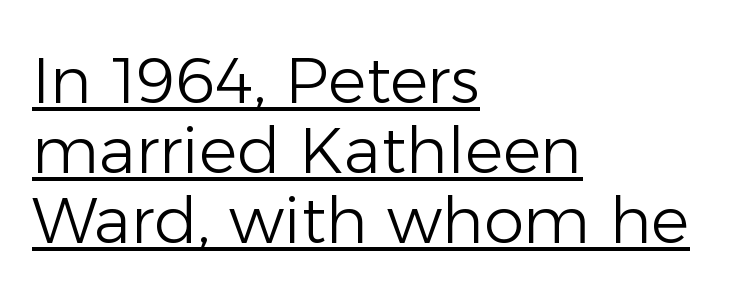
The image shows 64 px light sans-serif type, upright; set left-aligned, tight line spacing (1.09x), normal letter spacing, underlined; low stroke contrast and a medium x-height.
